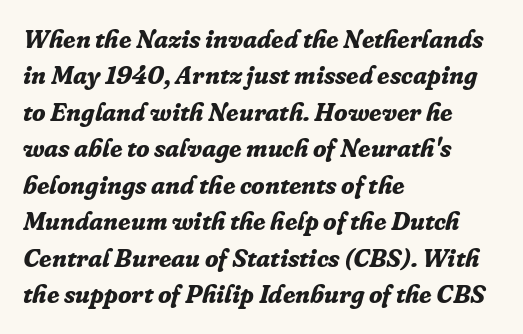
The font is running at its bold setting. One glance says typical: line gaps are just what's usual. Unmarked baselines from the first word to the last. Where is the straight margin? On the left. In terms of posture, this sample is oblique.
